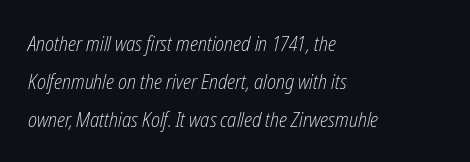
Default kerning and tracking; the words read as compact shapes. No heavy texture on the line: the type isn't bold. Descenders are the only things crossing below the line. Style check: oblique. These lines are set flush left with a ragged right edge.
